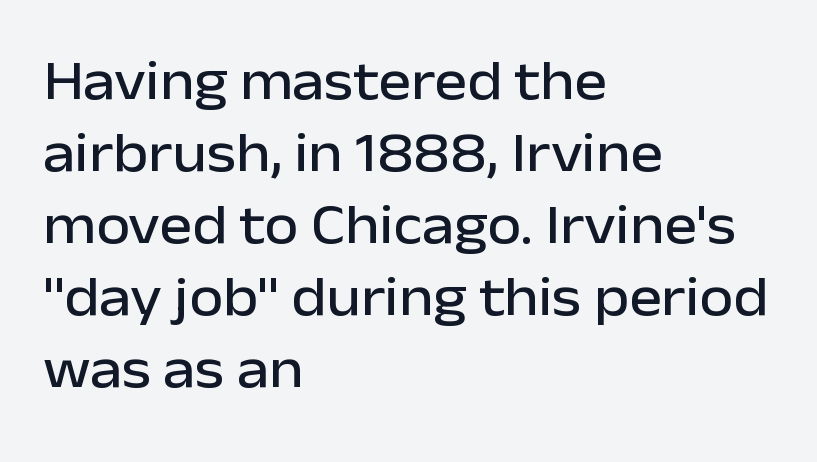
Line beginnings align vertically; line endings do not. You can tell it's not italic because the verticals are truly vertical. This sample keeps an unexceptional amount of space between lines. The rendering uses natural spacing where letterforms have individual widths. Descender tails drop into unmarked territory. The characters display no serif detailing; their extremities are plain.
